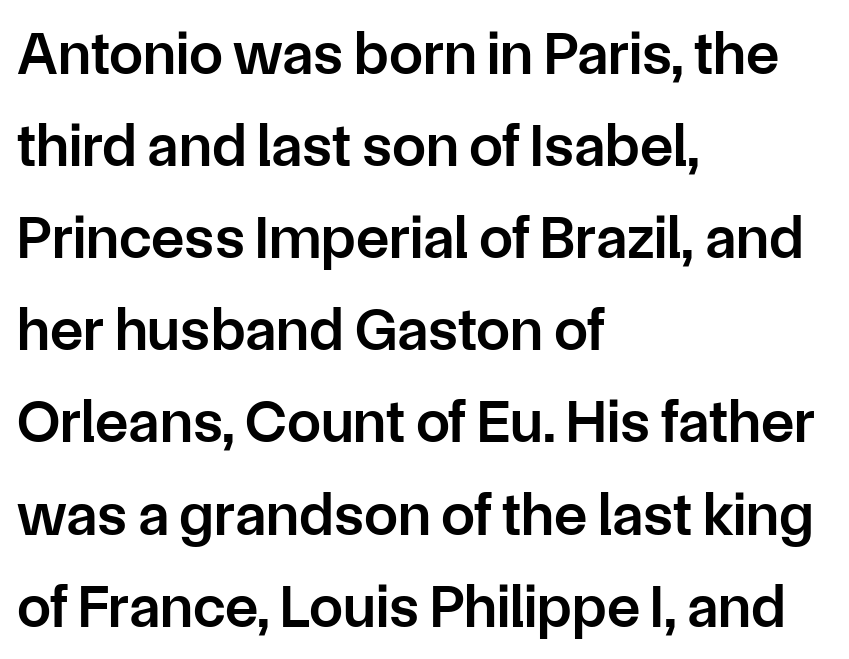
{"serif": "no", "italic": "no", "bold": "semi", "weight": "semibold", "width": "normal", "stroke_contrast": "low", "x_height": "medium", "monospaced": "no", "underline": "no", "align": "left", "line_spacing": "normal", "line_spacing_ratio": 1.51, "letter_spacing": "normal", "letter_spacing_em": 0.0, "glyph_px": 61}
